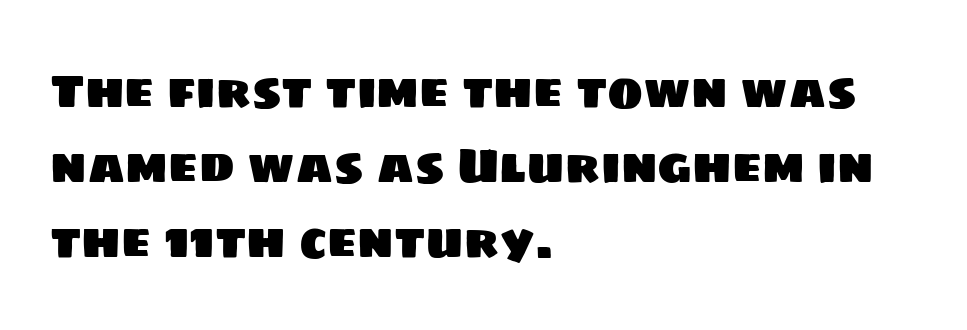
{"serif": "no", "width": "normal", "stroke_contrast": "low", "x_height": "large", "monospaced": "no", "underline": "no", "align": "left", "line_spacing": "normal", "line_spacing_ratio": 1.56, "letter_spacing": "normal", "letter_spacing_em": 0.0, "glyph_px": 48}
